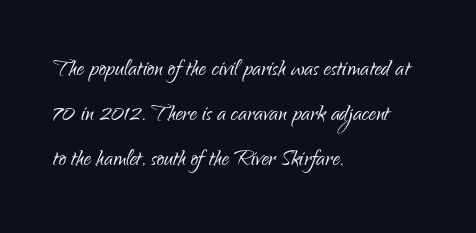
The image shows 29 px light, condensed sans-serif type; set left-aligned, normal line spacing (1.55x), normal letter spacing, not underlined; low stroke contrast and a small x-height.
